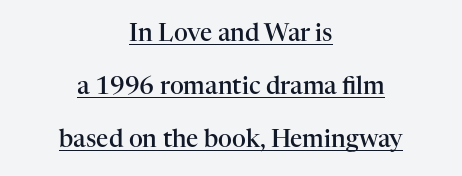
The image shows 24 px text type, upright; set centered, loose line spacing (2.21x), normal letter spacing, underlined.
